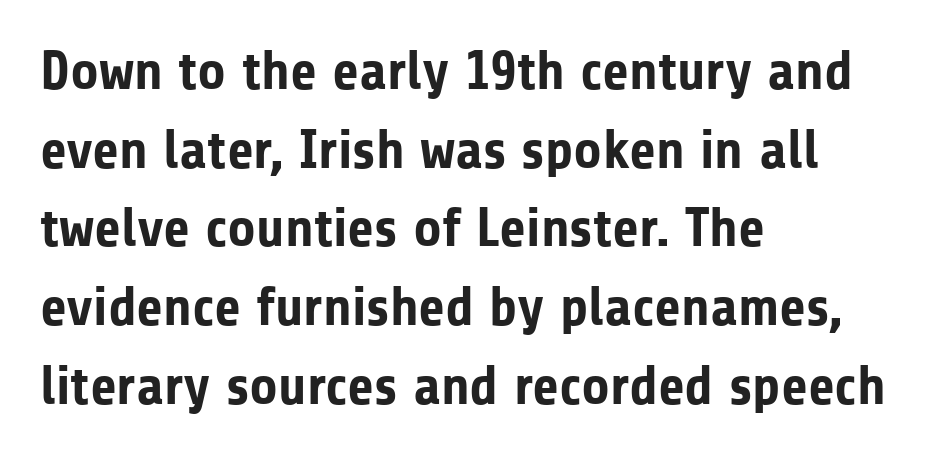
The image shows 55 px bold sans-serif type, upright; set left-aligned, normal line spacing (1.43x), normal letter spacing, not underlined; low stroke contrast and a medium x-height.
